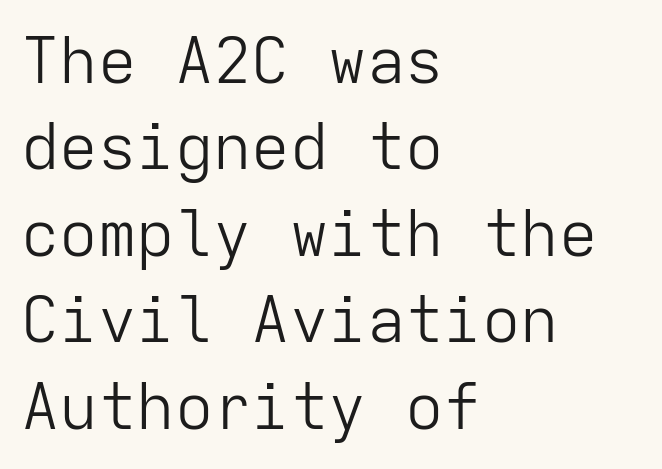
The image shows 64 px light sans-serif type, upright, monospaced; set left-aligned, normal line spacing (1.35x), normal letter spacing, not underlined; low stroke contrast and a medium x-height.
